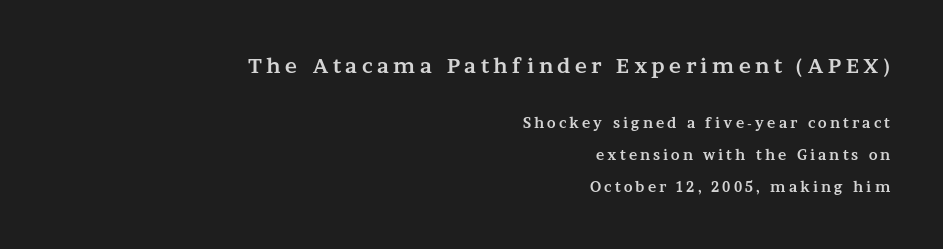
Q: Is the text bold? A: Yes.
Q: Is the text italic (slanted)? A: No, it is upright.
Q: Is the text underlined? A: No.
Q: How is the paragraph aligned? A: Right-aligned.
Q: Is the spacing between letters normal or unusually wide? A: Unusually wide.
Q: Is the spacing between lines tight, normal or loose? A: Loose.
Q: Which block of text is set in a larger size, the first (top) or the second (bottom)? A: The first (top) one.
